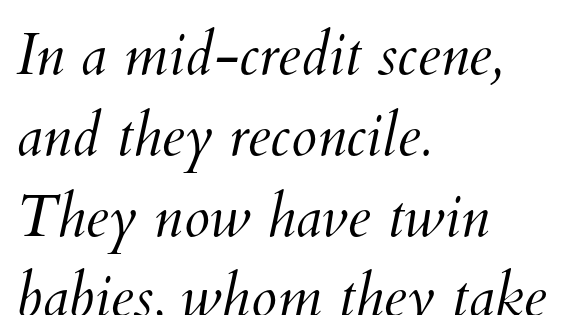
{"bold": "no", "weight": "light", "width": "normal", "stroke_contrast": "medium", "x_height": "small", "monospaced": "no", "underline": "no", "align": "left", "line_spacing": "normal", "line_spacing_ratio": 1.37, "letter_spacing": "normal", "letter_spacing_em": 0.0, "glyph_px": 59}
